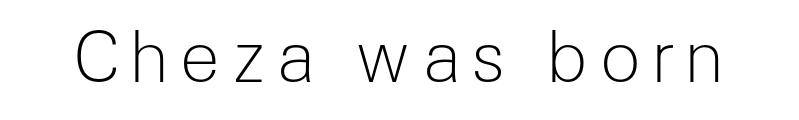
Q: Is the text bold? A: No.
Q: Is the text italic (slanted)? A: No, it is upright.
Q: Is the typeface a serif or a sans-serif typeface? A: Sans-serif.
Q: Is the text underlined? A: No.
Q: Width (condensed, normal, or wide)? A: Normal.
Q: Stroke contrast? A: Low.
Q: x-height? A: Medium.
Q: Monospaced? A: No.
